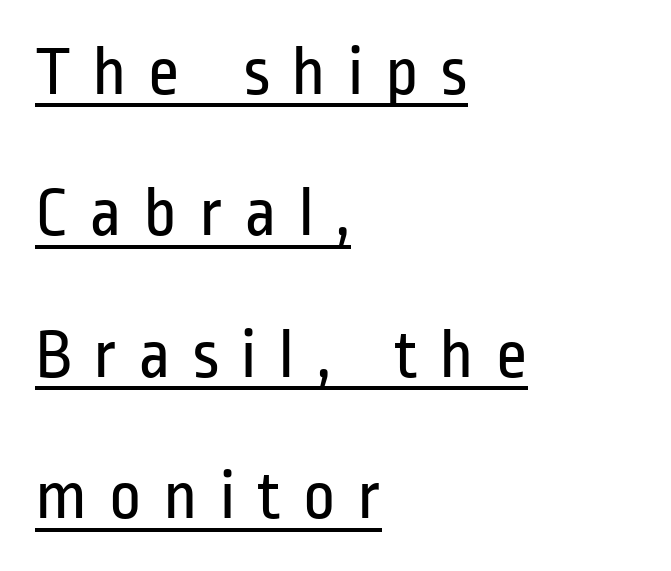
The image shows 70 px regular-weight, condensed sans-serif type, upright; set left-aligned, loose line spacing (2.02x), unusually wide letter spacing (+0.3 em), underlined; low stroke contrast and a medium x-height.
